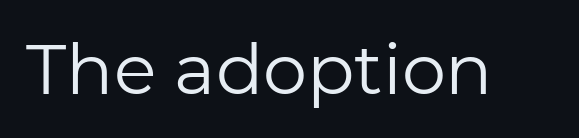
Q: Is the text bold? A: No.
Q: Is the text italic (slanted)? A: No, it is upright.
Q: Is the typeface a serif or a sans-serif typeface? A: Sans-serif.
Q: Is the text underlined? A: No.
Q: Is the spacing between letters normal or unusually wide? A: Normal.
Q: Width (condensed, normal, or wide)? A: Normal.
Q: Stroke contrast? A: Low.
Q: x-height? A: Medium.
Q: Monospaced? A: No.
